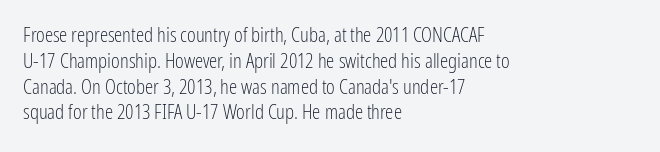
Q: Is the text bold? A: No.
Q: Is the text italic (slanted)? A: No, it is upright.
Q: Is the text underlined? A: No.
Q: How is the paragraph aligned? A: Left-aligned.
Q: Is the spacing between letters normal or unusually wide? A: Normal.
